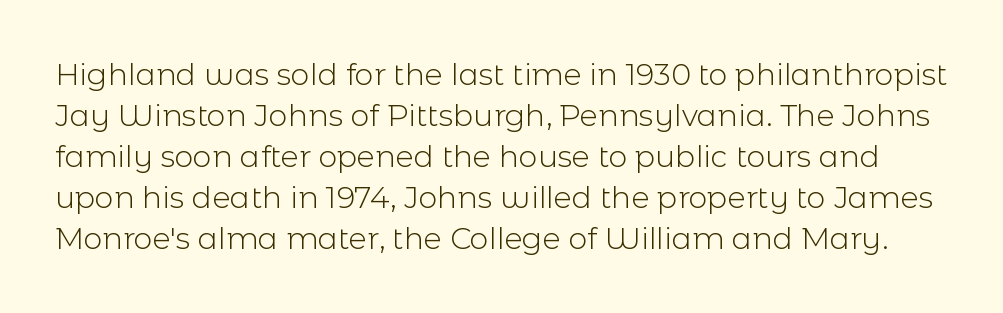
The image shows 30 px light sans-serif type, upright; set normal line spacing (1.37x), normal letter spacing, not underlined; a medium x-height.
